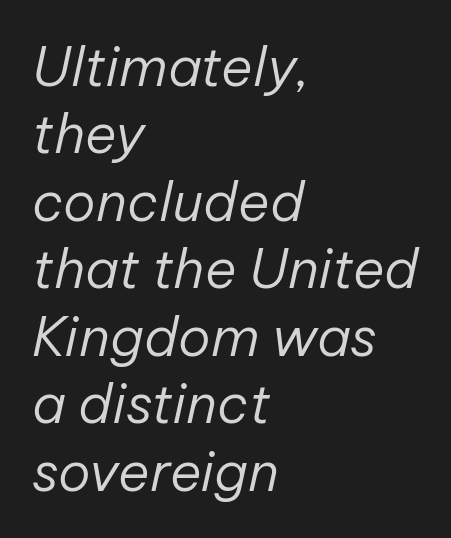
The image shows 54 px regular-weight type, italic (leaning right); set left-aligned, normal line spacing (1.25x), normal letter spacing, not underlined; low stroke contrast and a medium x-height.
